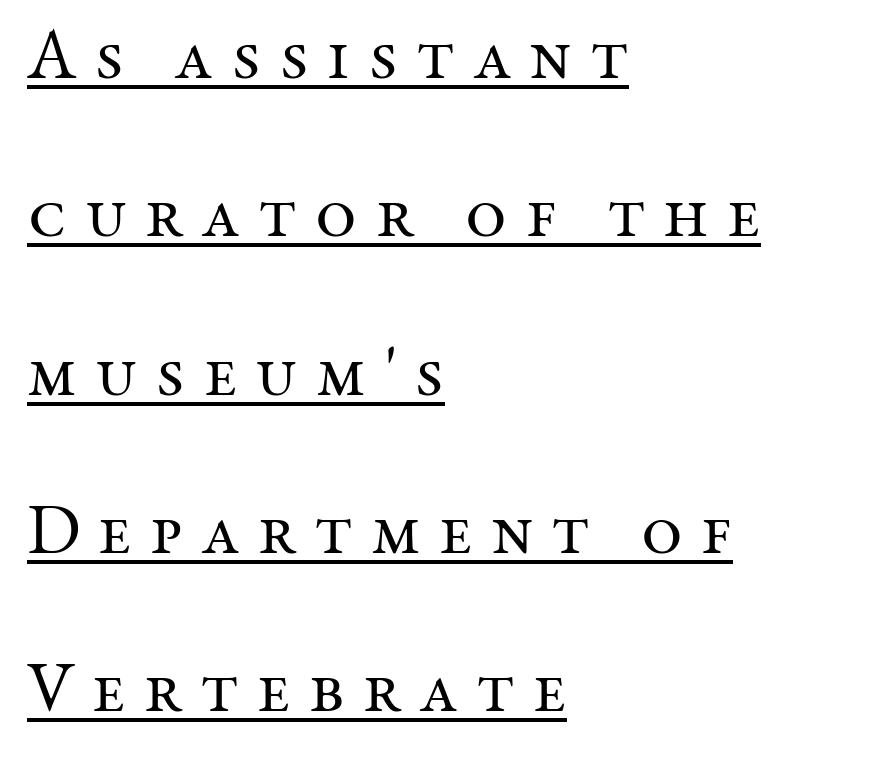
{"serif": "yes", "italic": "no", "bold": "no", "weight": "regular", "width": "normal", "stroke_contrast": "medium", "x_height": "medium", "monospaced": "no", "underline": "yes", "align": "left", "line_spacing": "loose", "line_spacing_ratio": 2.23, "letter_spacing": "wide", "letter_spacing_em": 0.25, "glyph_px": 71}
